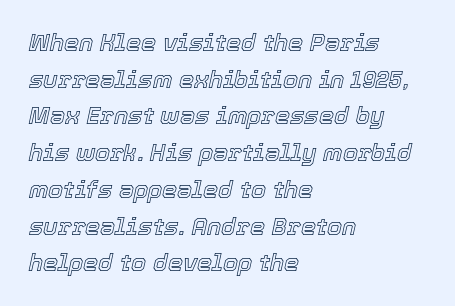
The image shows 24 px text type, italic (leaning right); set left-aligned, normal line spacing (1.53x), normal letter spacing, not underlined.
